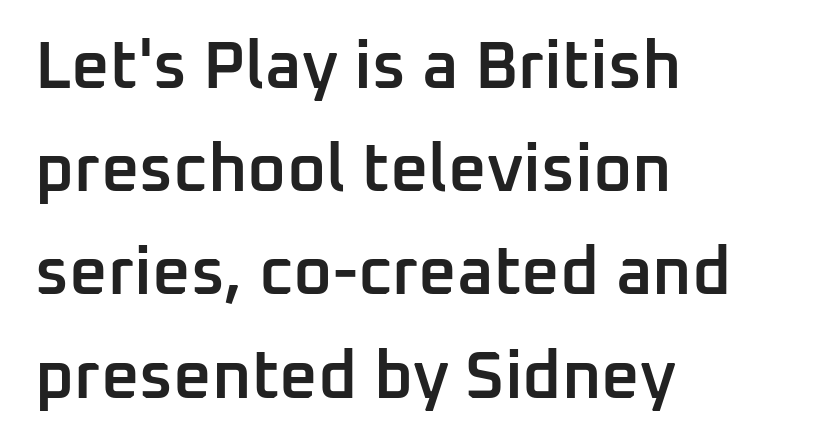
{"serif": "no", "italic": "no", "bold": "semi", "weight": "semibold", "width": "normal", "stroke_contrast": "low", "x_height": "medium", "monospaced": "no", "underline": "no", "align": "left", "line_spacing": "normal", "line_spacing_ratio": 1.54, "letter_spacing": "normal", "letter_spacing_em": 0.0, "glyph_px": 67}
